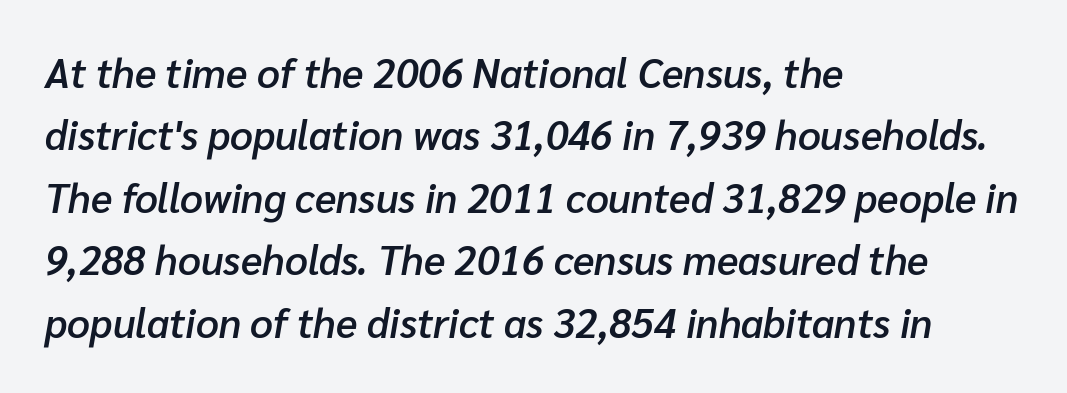
{"italic": "yes", "lean": "right", "slant_degrees": 10, "bold": "semi", "weight": "semibold", "width": "normal", "stroke_contrast": "low", "x_height": "medium", "monospaced": "no", "underline": "no", "align": "left", "line_spacing": "normal", "line_spacing_ratio": 1.56, "letter_spacing": "normal", "letter_spacing_em": 0.0, "glyph_px": 40}
